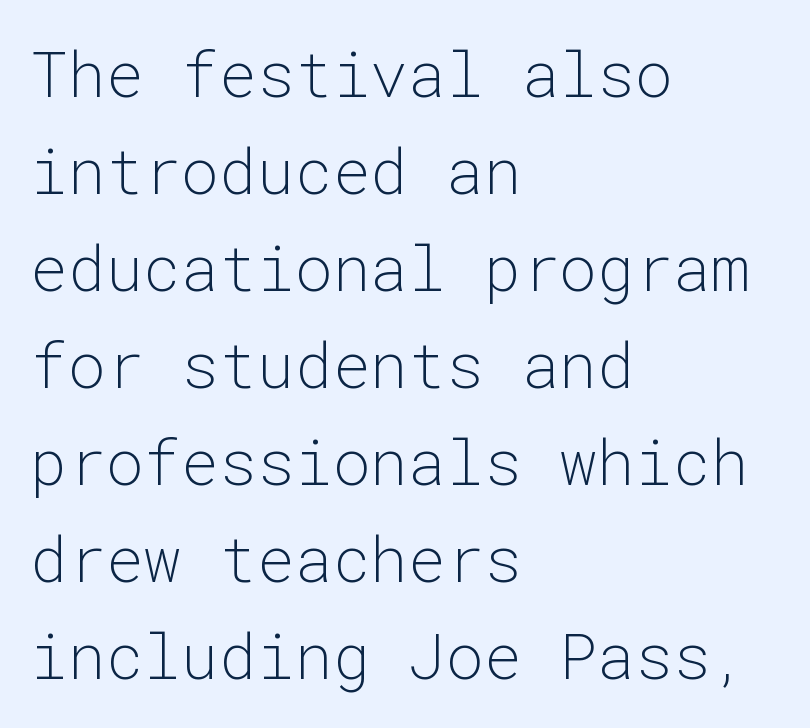
{"serif": "no", "italic": "no", "bold": "no", "weight": "light", "width": "normal", "stroke_contrast": "low", "x_height": "medium", "monospaced": "yes", "underline": "no", "align": "left", "line_spacing": "normal", "line_spacing_ratio": 1.54, "letter_spacing": "normal", "letter_spacing_em": 0.0, "glyph_px": 63}
